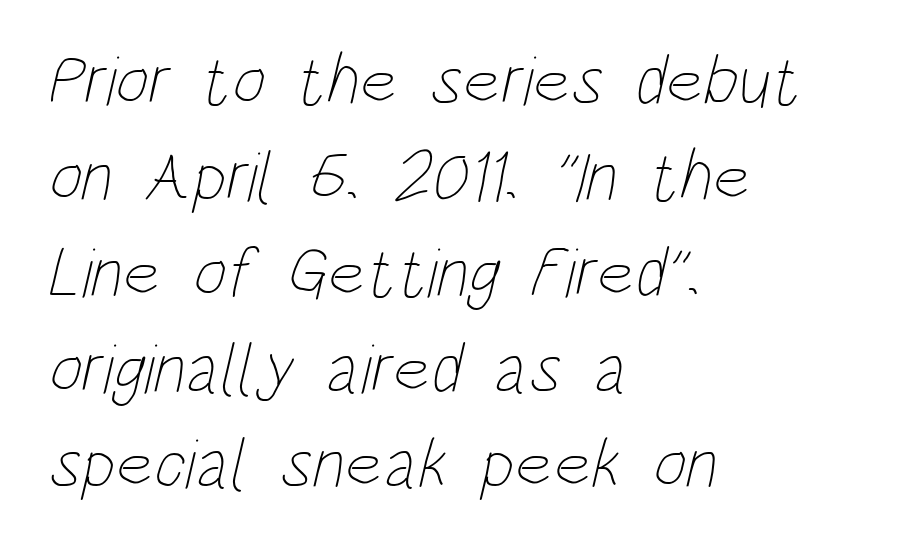
The image shows 71 px thin, condensed type; set left-aligned, normal line spacing (1.35x), normal letter spacing, not underlined; low stroke contrast and a large x-height.
